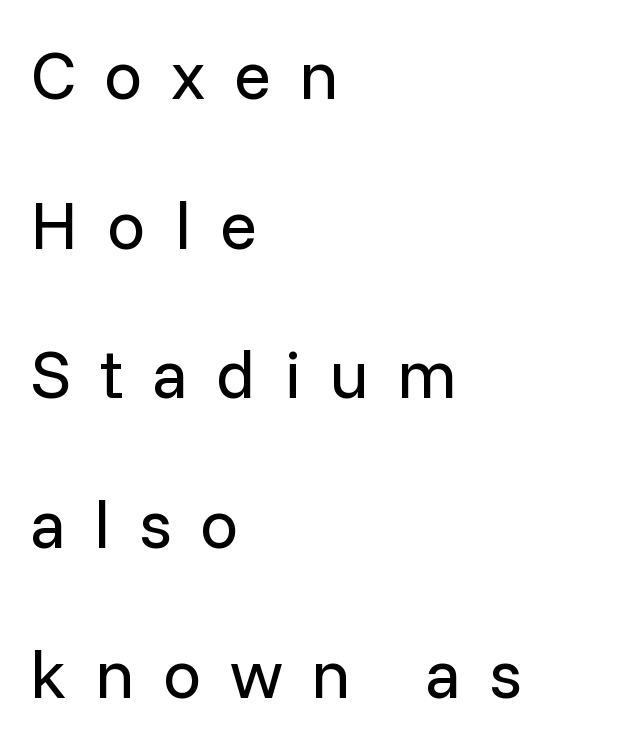
{"serif": "no", "italic": "no", "bold": "no", "weight": "regular", "width": "normal", "stroke_contrast": "low", "x_height": "medium", "monospaced": "no", "underline": "no", "align": "left", "line_spacing": "loose", "line_spacing_ratio": 2.17, "letter_spacing": "wide", "letter_spacing_em": 0.41, "glyph_px": 69}
